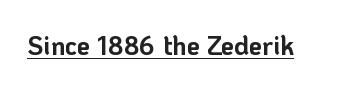
No extra tracking has been applied to these lines. Glance below the letters and you will spot a drawn line. Quick note: not italic, upright. The letters are bold, with thick, heavy strokes.
